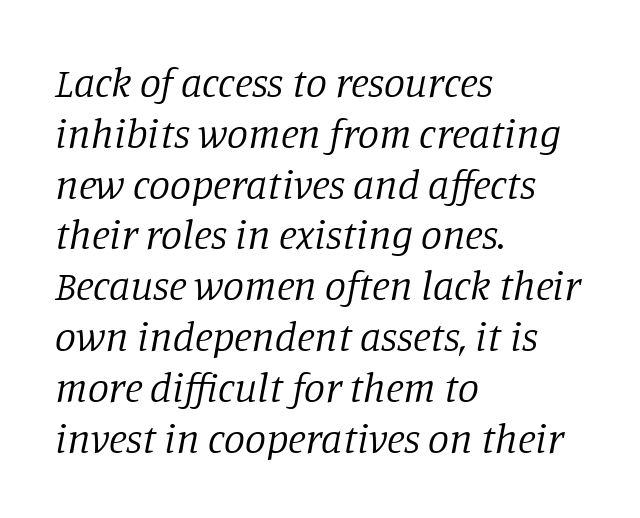
{"serif": "yes", "italic": "yes", "lean": "right", "slant_degrees": 11, "bold": "no", "weight": "regular", "width": "normal", "stroke_contrast": "low", "x_height": "large", "monospaced": "no", "underline": "no", "align": "left", "line_spacing_ratio": 1.21, "letter_spacing": "normal", "letter_spacing_em": 0.0, "glyph_px": 42}
